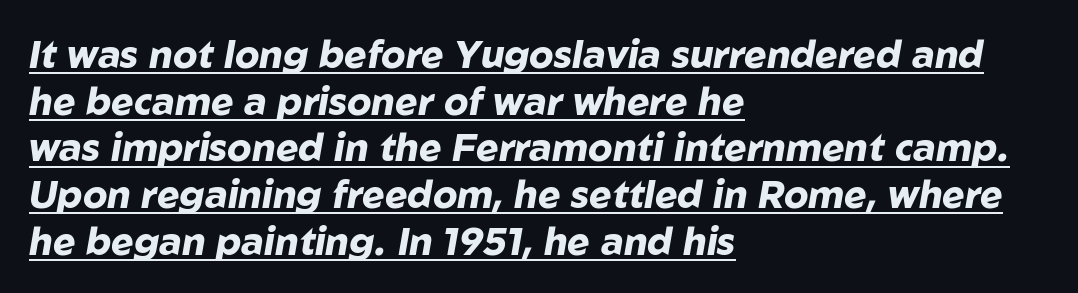
{"italic": "yes", "lean": "right", "slant_degrees": 10, "bold": "yes", "weight": "heavy", "width": "normal", "stroke_contrast": "low", "x_height": "medium", "monospaced": "no", "underline": "yes", "align": "left", "line_spacing_ratio": 1.23, "letter_spacing": "normal", "letter_spacing_em": 0.0, "glyph_px": 38}
